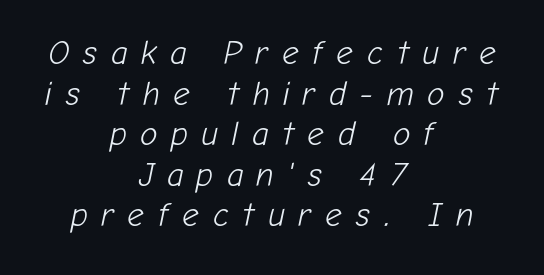
{"italic": "yes", "lean": "right", "slant_degrees": 12, "bold": "no", "weight": "light", "width": "normal", "stroke_contrast": "low", "x_height": "medium", "monospaced": "no", "underline": "no", "align": "center", "line_spacing_ratio": 1.23, "letter_spacing": "wide", "letter_spacing_em": 0.4, "glyph_px": 33}
